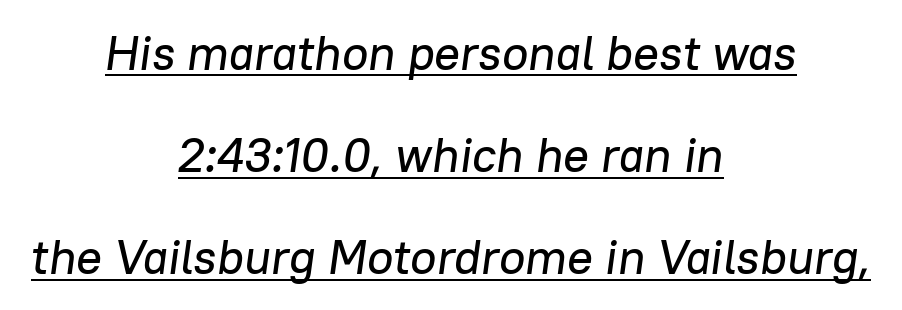
Q: Is the text italic (slanted)? A: Yes, it leans right by about 8 degrees.
Q: Is the text underlined? A: Yes.
Q: How is the paragraph aligned? A: Centered.
Q: Is the spacing between letters normal or unusually wide? A: Normal.
Q: Is the spacing between lines tight, normal or loose? A: Loose.
Q: Width (condensed, normal, or wide)? A: Normal.
Q: Stroke contrast? A: Low.
Q: x-height? A: Medium.
Q: Monospaced? A: No.
